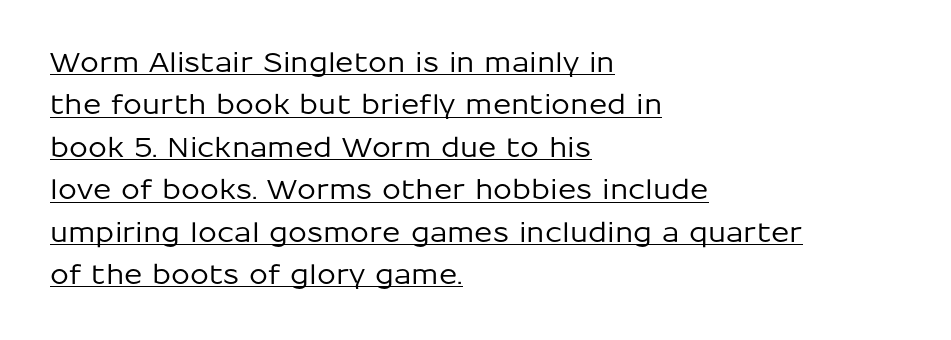
Horizontal bands of white between lines are of average thickness. These characters rest on top of a visible drawn line. Posture: upright roman. Alignment: flush left. The tracking reads as untouched default to a designer's eye.
